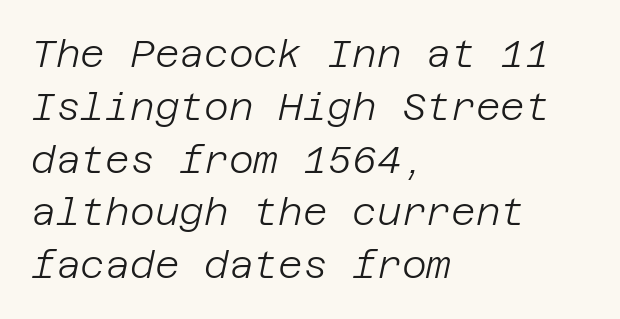
Q: Is the text bold? A: No.
Q: Is the text italic (slanted)? A: Yes, it leans right by about 12 degrees.
Q: Is the text underlined? A: No.
Q: How is the paragraph aligned? A: Left-aligned.
Q: Is the spacing between letters normal or unusually wide? A: Normal.
Q: Is the spacing between lines tight, normal or loose? A: Normal.
Q: Width (condensed, normal, or wide)? A: Normal.
Q: Stroke contrast? A: Low.
Q: x-height? A: Large.
